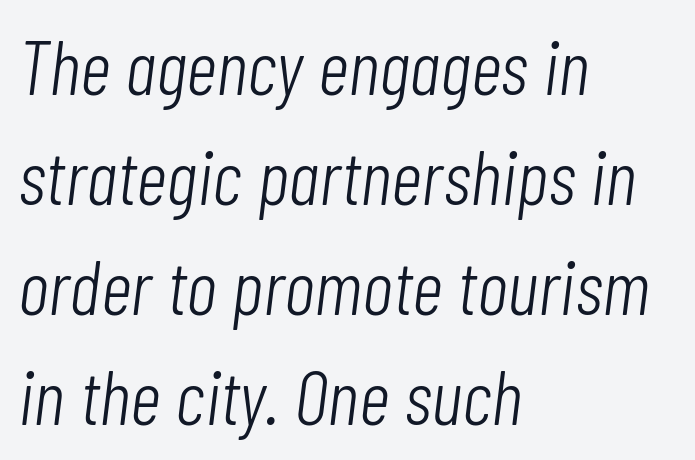
The image shows 77 px light, condensed type, italic (leaning right); set left-aligned, normal line spacing (1.43x), normal letter spacing, not underlined; low stroke contrast and a medium x-height.
